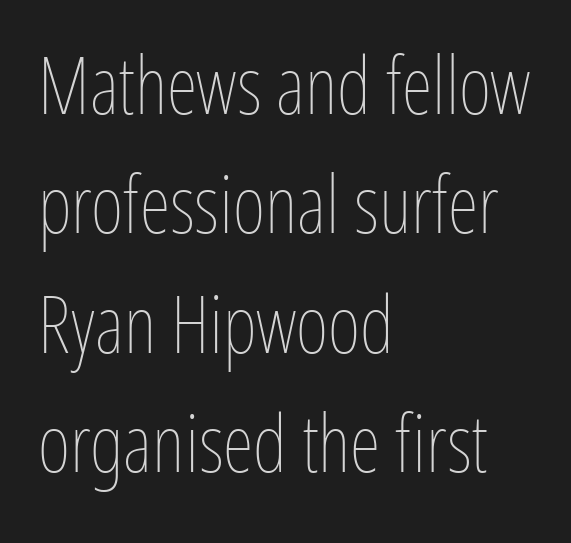
Q: Is the text bold? A: No.
Q: Is the text italic (slanted)? A: No, it is upright.
Q: Is the text underlined? A: No.
Q: How is the paragraph aligned? A: Left-aligned.
Q: Is the spacing between letters normal or unusually wide? A: Normal.
Q: Is the spacing between lines tight, normal or loose? A: Normal.
Q: Width (condensed, normal, or wide)? A: Condensed.
Q: Stroke contrast? A: Low.
Q: x-height? A: Medium.
Q: Monospaced? A: No.
